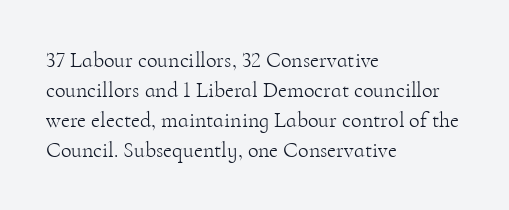
The image shows 22 px text type, upright; set left-aligned, normal line spacing (1.36x), normal letter spacing, not underlined.
